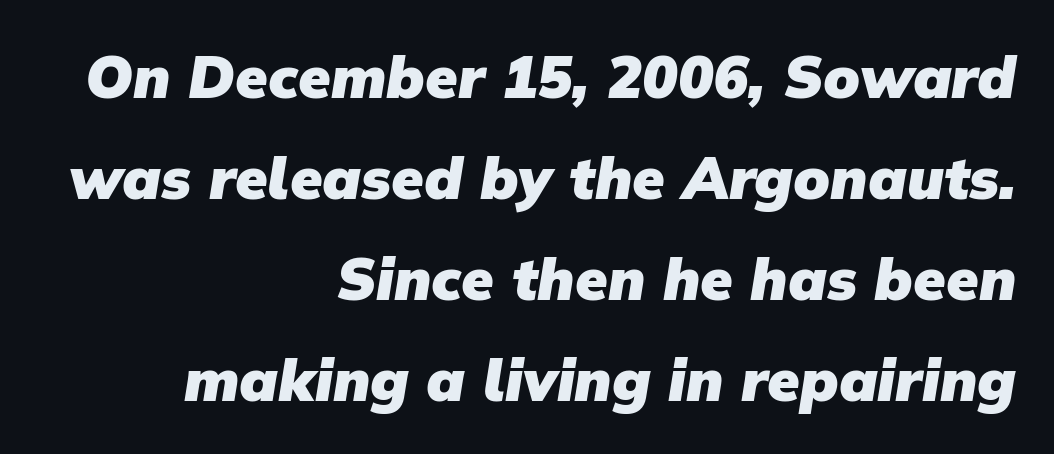
Q: Is the text bold? A: Yes.
Q: Is the typeface a serif or a sans-serif typeface? A: Sans-serif.
Q: Is the text underlined? A: No.
Q: How is the paragraph aligned? A: Right-aligned.
Q: Is the spacing between letters normal or unusually wide? A: Normal.
Q: Width (condensed, normal, or wide)? A: Normal.
Q: Stroke contrast? A: Low.
Q: x-height? A: Medium.
Q: Monospaced? A: No.
